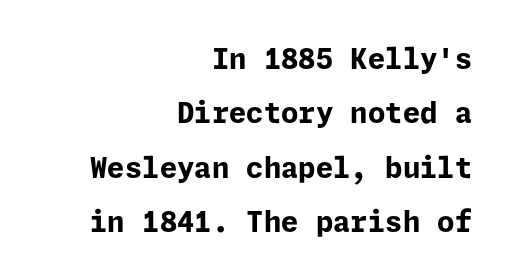
{"serif": "no", "italic": "no", "bold": "yes", "weight": "bold", "width": "normal", "stroke_contrast": "low", "x_height": "medium", "underline": "no", "align": "right", "line_spacing": "loose", "line_spacing_ratio": 1.94, "letter_spacing": "normal", "letter_spacing_em": 0.0, "glyph_px": 28}
